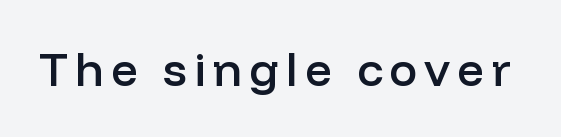
The rendering uses natural spacing where letterforms have individual widths. A typesetter would label this face a sans. Bold? Not quite — semibold, heavier than regular but stopping short. Rendered with straight, roman letterforms. The gap between lines stays unmarked.
